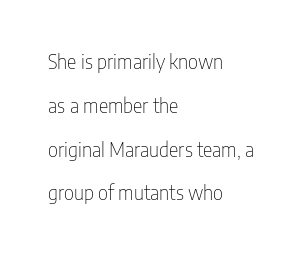
The image shows 20 px text type, upright; set left-aligned, loose line spacing (2.19x), normal letter spacing, not underlined.
